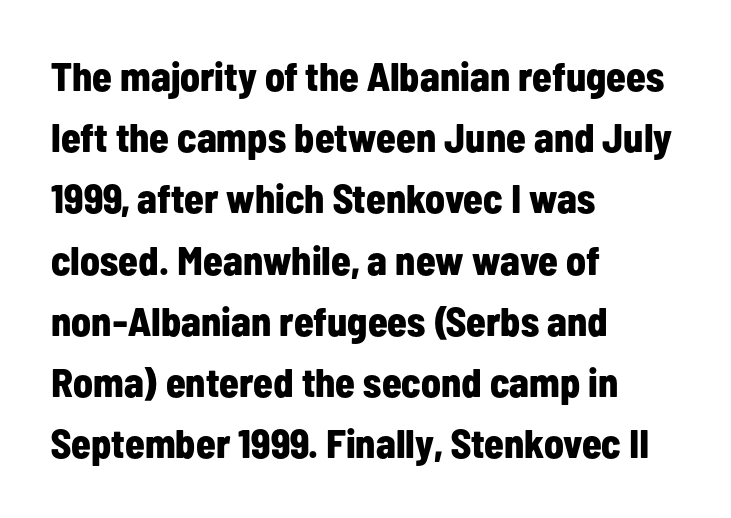
Visually the block forms a straight wall on the left and a jagged coastline on the right. Note the varied advance widths — an 'i' is clearly narrower than an 'm'. The letters carry no serifs — their stems end cleanly without finishing strokes. The words here are not underlined. This sample uses plain, unmodified letter spacing. Vertical spacing — default.
